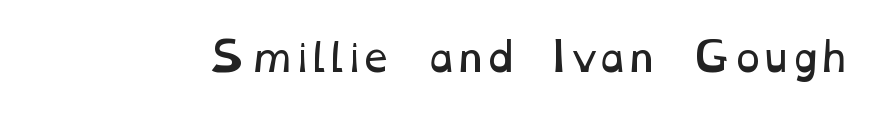
{"bold": "no", "weight": "regular", "width": "wide", "stroke_contrast": "low", "x_height": "medium", "monospaced": "no", "underline": "no", "letter_spacing": "normal", "letter_spacing_em": 0.0, "glyph_px": 39}
